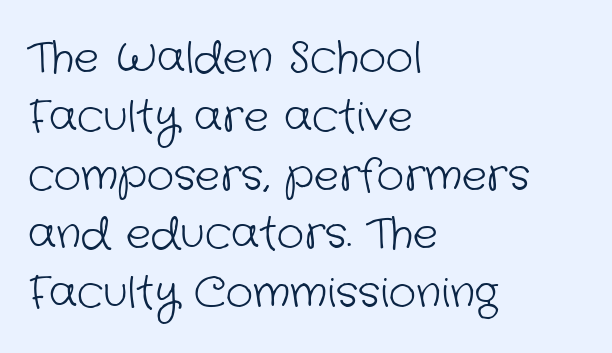
The image shows 42 px light sans-serif type; set left-aligned, normal line spacing (1.4x), normal letter spacing, not underlined; low stroke contrast and a medium x-height.
